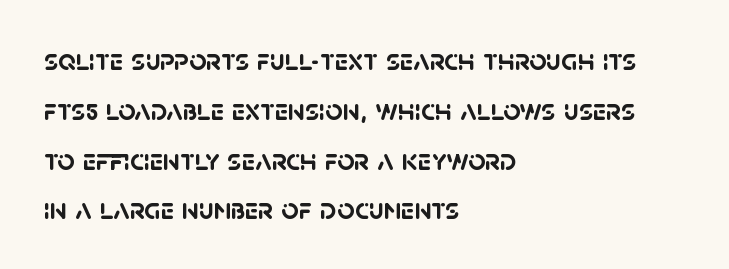
Q: Is the text bold? A: Yes.
Q: Is the typeface a serif or a sans-serif typeface? A: Sans-serif.
Q: Is the text underlined? A: No.
Q: How is the paragraph aligned? A: Left-aligned.
Q: Is the spacing between letters normal or unusually wide? A: Normal.
Q: Is the spacing between lines tight, normal or loose? A: Normal.
Q: Width (condensed, normal, or wide)? A: Normal.
Q: Stroke contrast? A: Low.
Q: x-height? A: Large.
Q: Monospaced? A: No.
